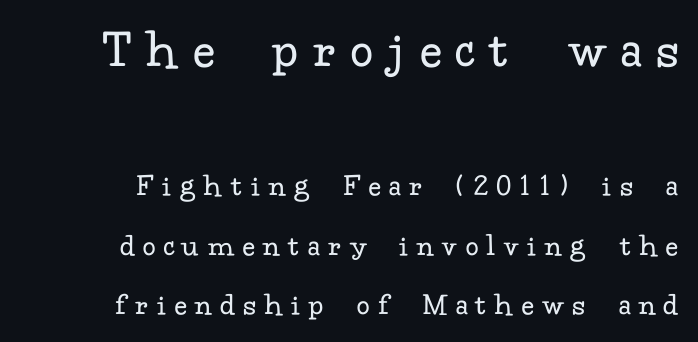
Think of a printed novel: that variable character pitch is what you see here. Heft: none added — not bold. Spacing between characters has been opened up far beyond the box default. The glyphs are unaccompanied by any horizontal stroke below them. This is serif lettering, the kind often seen in printed books.
